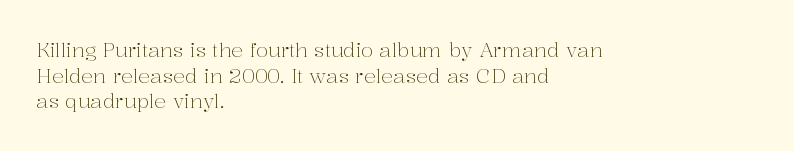
{"italic": "no", "bold": "no", "underline": "no", "align": "left", "line_spacing": "normal", "line_spacing_ratio": 1.28, "letter_spacing": "normal", "letter_spacing_em": 0.0, "glyph_px": 20}
